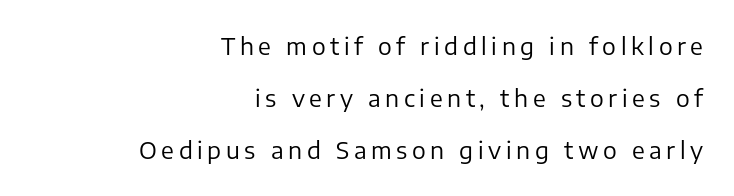
The type is letterspaced generously, with wide tracking. Visually the block forms a straight wall on the right and a jagged coastline on the left. No word sits above an underline. Rows of type keep a wide berth in the vertical direction. Stem width sits at or under what a default text font uses. Upright lettering throughout.
